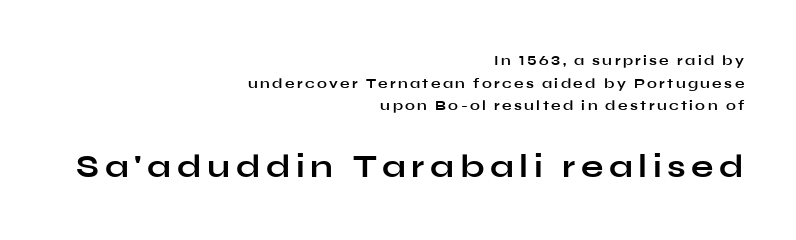
The image shows 33 px bold, wide sans-serif type, upright; set right-aligned, normal line spacing (1.62x), not underlined; the second (bottom) block is 2.36x larger; low stroke contrast and a medium x-height.
